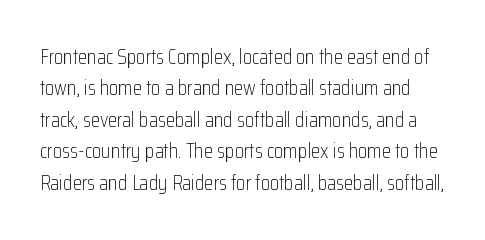
The image shows 21 px text type, upright; set normal line spacing (1.5x), normal letter spacing, not underlined.
